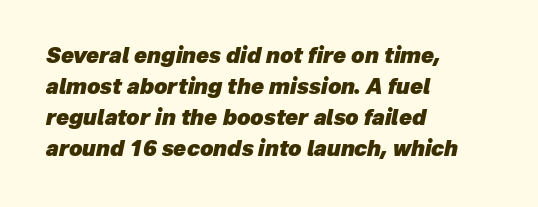
The image shows 21 px bold type, italic (leaning right); set left-aligned, normal line spacing (1.47x), normal letter spacing, not underlined.
